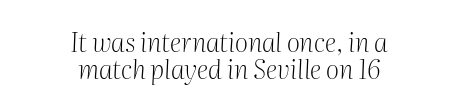
The image shows 26 px text type, italic (leaning right); set centered, tight line spacing (1.03x), normal letter spacing, not underlined.
